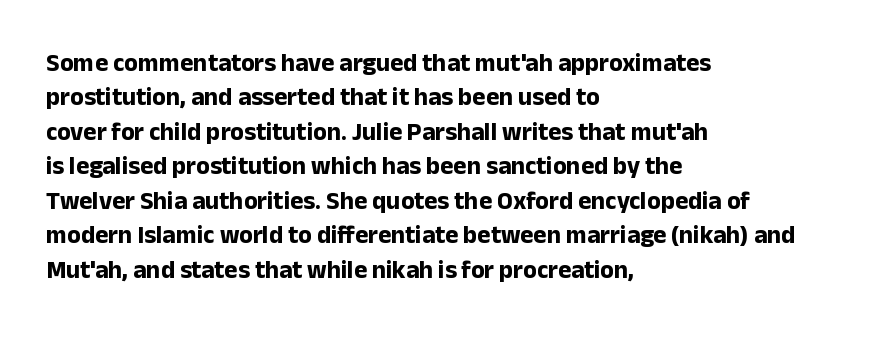
Plain, unruled lines of type. Italic: no, the glyphs are upright roman. The face used here has the dense, thick strokes of a bold. Compared with typical paragraphs, the rows here are spaced about the same. The paragraph has a hard left edge and a soft right edge. Here the glyphs are tracked normally, forming tight word shapes.
